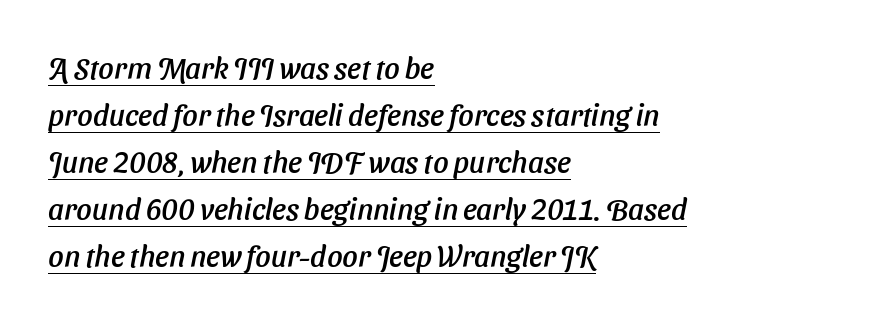
You could call the tracking neutral — neither tight nor loose. The rag falls on the right side of this text block. Check the space under the baseline: a stroke is drawn there.
